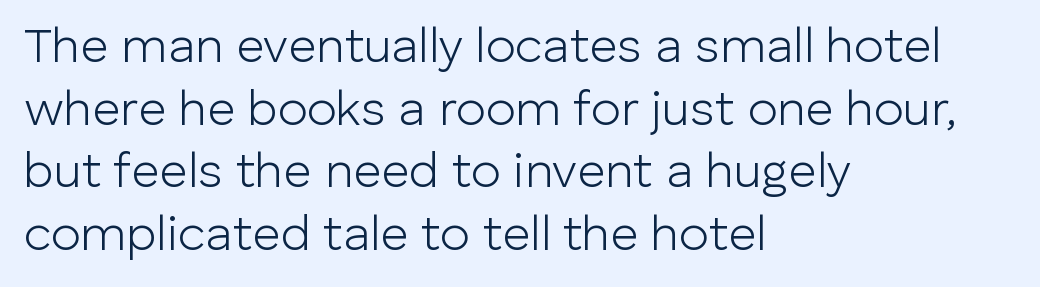
Q: Is the text bold? A: No.
Q: Is the text italic (slanted)? A: No, it is upright.
Q: Is the typeface a serif or a sans-serif typeface? A: Sans-serif.
Q: Is the text underlined? A: No.
Q: How is the paragraph aligned? A: Left-aligned.
Q: Is the spacing between letters normal or unusually wide? A: Normal.
Q: Is the spacing between lines tight, normal or loose? A: Normal.
Q: Width (condensed, normal, or wide)? A: Normal.
Q: Stroke contrast? A: Low.
Q: x-height? A: Medium.
Q: Monospaced? A: No.
